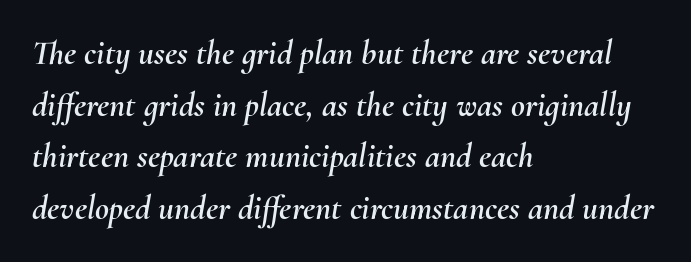
{"italic": "yes", "lean": "right", "slant_degrees": 10, "width": "normal", "stroke_contrast": "medium", "x_height": "small", "monospaced": "no", "underline": "no", "align": "left", "line_spacing": "normal", "line_spacing_ratio": 1.52, "letter_spacing": "normal", "letter_spacing_em": 0.0, "glyph_px": 34}
